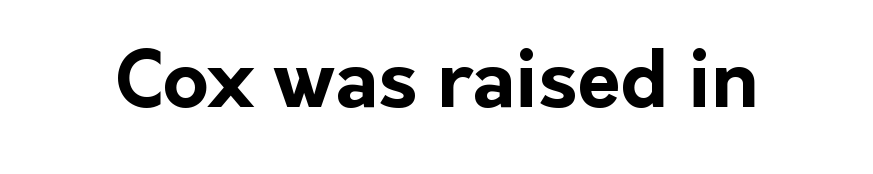
The type sits square on the baseline with zero lean. The letters advance in unequal steps, a hallmark of proportional type. A full-strength bold gives these letters their thick strokes. Serif or sans? Sans — the stroke terminals are bare. Look at the tracking — it's just the regular setting, nothing added. Each row of text sits above clean, open space.
